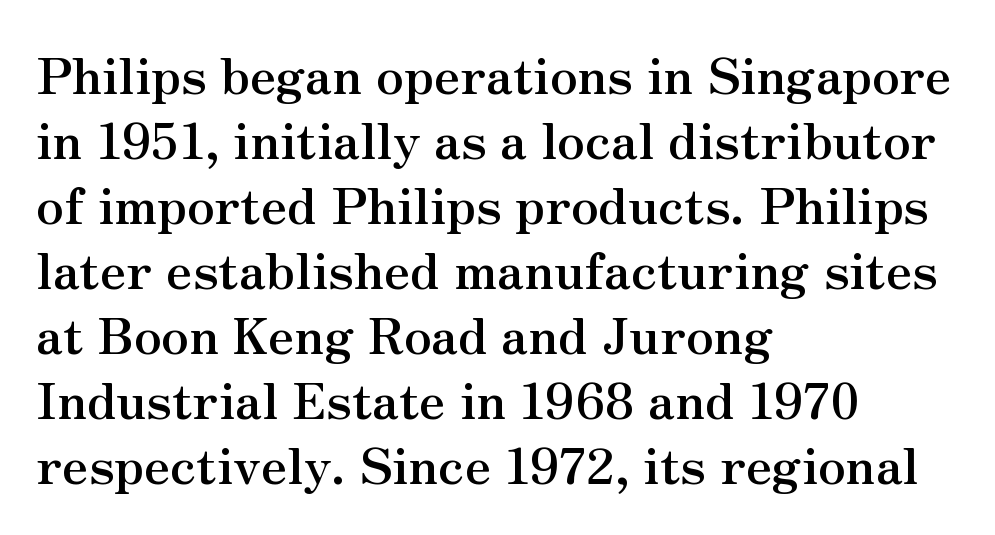
The image shows 50 px semibold serif type, upright; set left-aligned, normal line spacing (1.3x), normal letter spacing, not underlined; medium stroke contrast and a small x-height.
